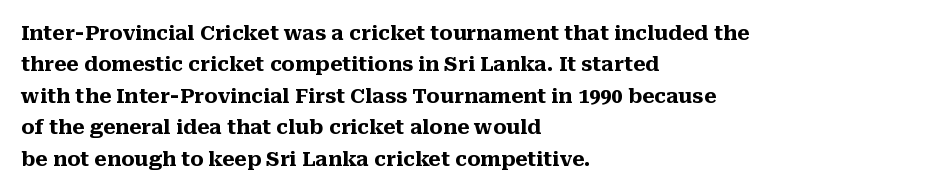
Q: Is the text bold? A: Yes.
Q: Is the text italic (slanted)? A: No, it is upright.
Q: Is the text underlined? A: No.
Q: How is the paragraph aligned? A: Left-aligned.
Q: Is the spacing between letters normal or unusually wide? A: Normal.
Q: Is the spacing between lines tight, normal or loose? A: Normal.
